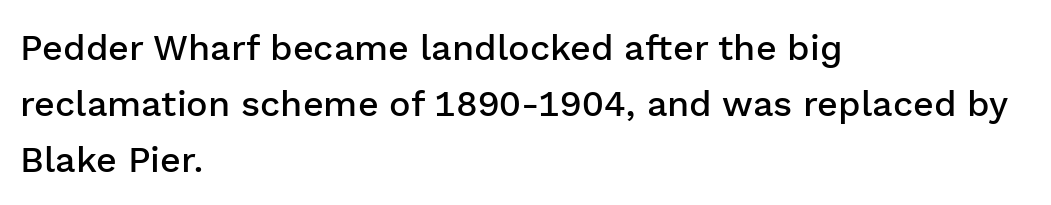
Q: Is the text bold? A: Semi-bold.
Q: Is the text italic (slanted)? A: No, it is upright.
Q: Is the typeface a serif or a sans-serif typeface? A: Sans-serif.
Q: Is the text underlined? A: No.
Q: How is the paragraph aligned? A: Left-aligned.
Q: Is the spacing between letters normal or unusually wide? A: Normal.
Q: Is the spacing between lines tight, normal or loose? A: Normal.
Q: Width (condensed, normal, or wide)? A: Normal.
Q: Stroke contrast? A: Low.
Q: x-height? A: Medium.
Q: Monospaced? A: No.
